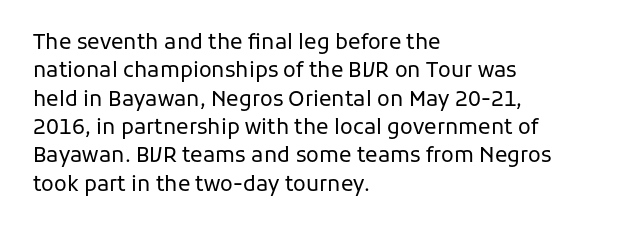
Q: Is the text bold? A: No.
Q: Is the text italic (slanted)? A: No, it is upright.
Q: Is the text underlined? A: No.
Q: How is the paragraph aligned? A: Left-aligned.
Q: Is the spacing between letters normal or unusually wide? A: Normal.
Q: Is the spacing between lines tight, normal or loose? A: Normal.
